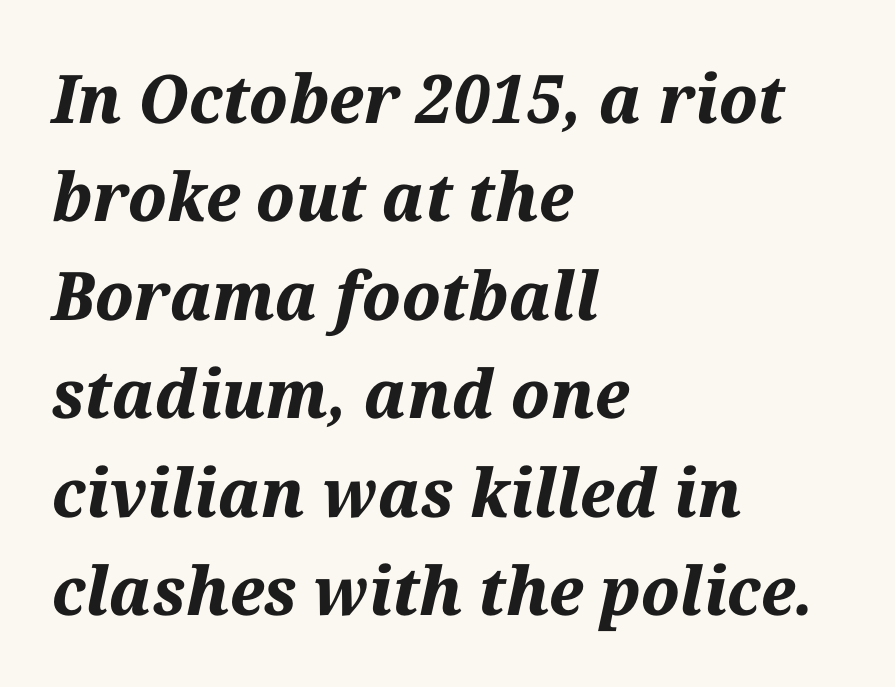
This is heavy type, rendered in bold. Short note: letters normally spaced. Regarding leading, the lines here are spaced in the standard way. Every character sits at an angle, as italics do.
